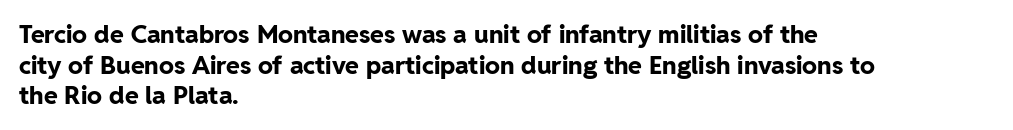
Q: Is the text bold? A: Yes.
Q: Is the text italic (slanted)? A: No, it is upright.
Q: Is the text underlined? A: No.
Q: How is the paragraph aligned? A: Left-aligned.
Q: Is the spacing between letters normal or unusually wide? A: Normal.
